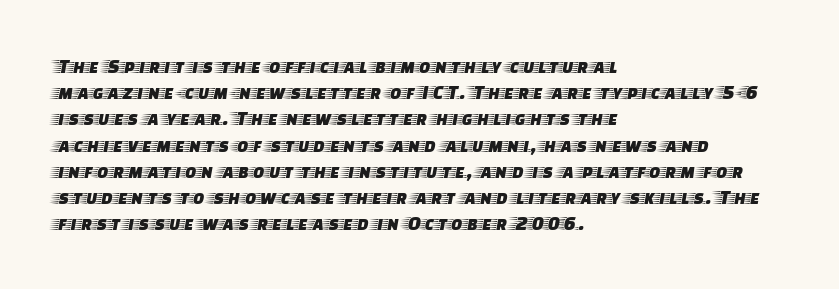
The image shows 21 px text type; set left-aligned, normal line spacing (1.25x), normal letter spacing, not underlined.
